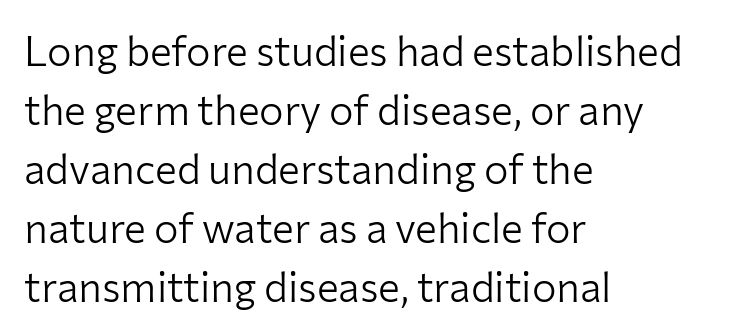
The image shows 41 px light sans-serif type, upright; set left-aligned, normal line spacing (1.44x), normal letter spacing, not underlined; low stroke contrast and a medium x-height.
